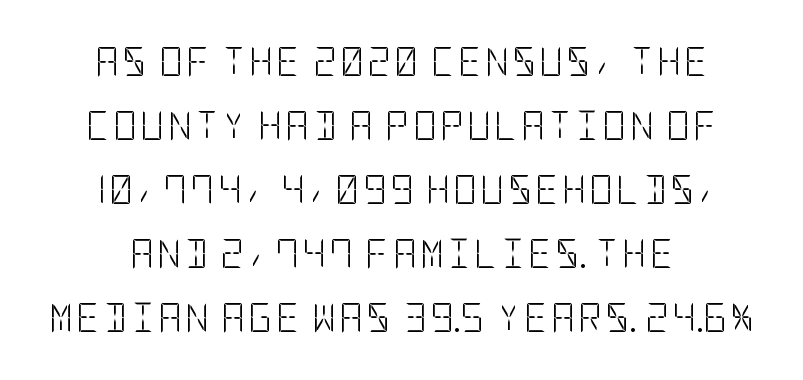
The lines are spread far apart with generous leading. Summary of weight: not heavy and not bold. Rule under the text: the space is simply empty. Nothing sits at the stroke ends, so this counts as sans-serif. Italic? Not at all — the glyphs are vertical.
